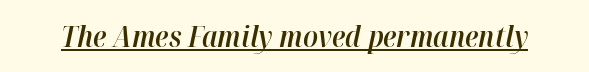
The image shows 29 px semibold type, italic (leaning right); set normal letter spacing, underlined; high stroke contrast and a medium x-height.
